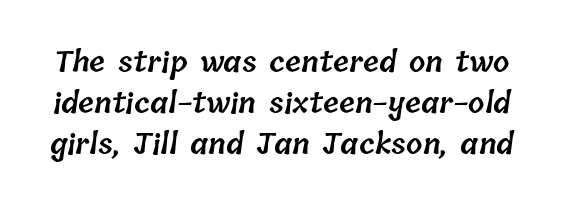
The image shows 29 px semibold type; set normal line spacing (1.42x), normal letter spacing, not underlined; low stroke contrast and a medium x-height.
